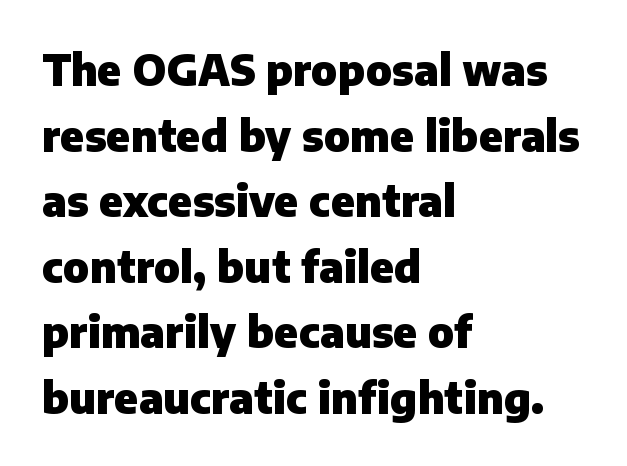
The letters stand upright; this is a roman face. This sample has the flowing, uneven cadence of proportional lettering. The face used here is a sans, in the tradition of grotesques and geometrics. The face used here has the dense, thick strokes of a bold. These lines keep a tight, regular rhythm from letter to letter. In terms of leading, this rendering sits right in the middle.
